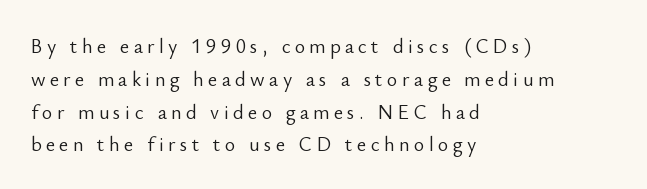
{"italic": "no", "bold": "no", "underline": "no", "align": "left", "line_spacing": "normal", "line_spacing_ratio": 1.64, "letter_spacing": "wide", "letter_spacing_em": 0.22, "glyph_px": 20}
